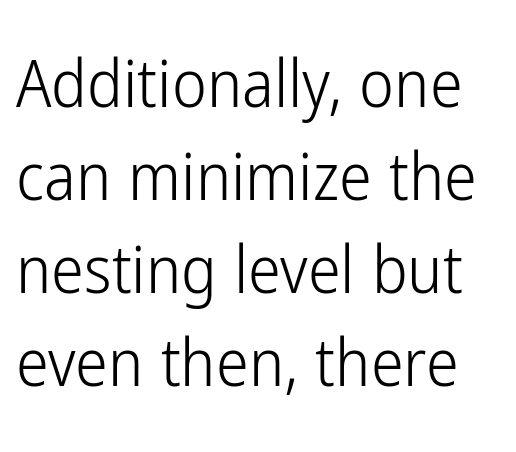
Q: Is the text bold? A: No.
Q: Is the text italic (slanted)? A: No, it is upright.
Q: Is the typeface a serif or a sans-serif typeface? A: Sans-serif.
Q: Is the text underlined? A: No.
Q: Is the spacing between letters normal or unusually wide? A: Normal.
Q: Is the spacing between lines tight, normal or loose? A: Normal.
Q: Width (condensed, normal, or wide)? A: Condensed.
Q: Stroke contrast? A: Low.
Q: x-height? A: Medium.
Q: Monospaced? A: No.
